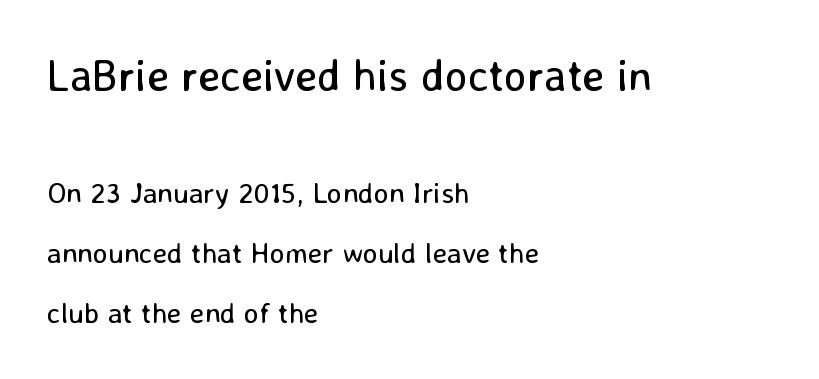
Q: Is the text bold? A: No.
Q: Is the text italic (slanted)? A: No, it is upright.
Q: Is the typeface a serif or a sans-serif typeface? A: Sans-serif.
Q: Is the text underlined? A: No.
Q: How is the paragraph aligned? A: Left-aligned.
Q: Is the spacing between letters normal or unusually wide? A: Normal.
Q: Is the spacing between lines tight, normal or loose? A: Loose.
Q: Which block of text is set in a larger size, the first (top) or the second (bottom)? A: The first (top) one.
Q: Width (condensed, normal, or wide)? A: Normal.
Q: Stroke contrast? A: Low.
Q: x-height? A: Medium.
Q: Monospaced? A: No.
